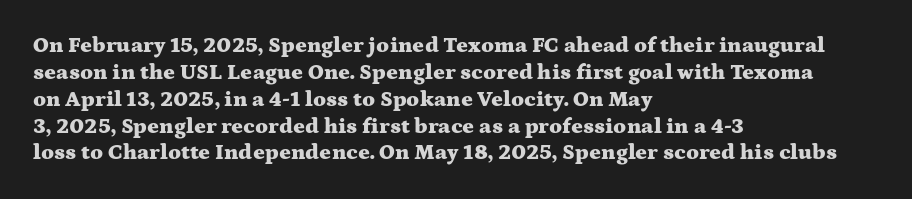
{"italic": "no", "bold": "yes", "underline": "no", "align": "left", "line_spacing_ratio": 1.22, "letter_spacing": "normal", "letter_spacing_em": 0.0, "glyph_px": 22}
